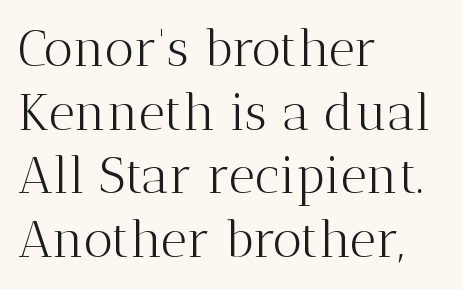
The image shows 51 px light serif type, upright; set left-aligned, normal line spacing (1.25x), normal letter spacing, not underlined; medium stroke contrast and a medium x-height.
